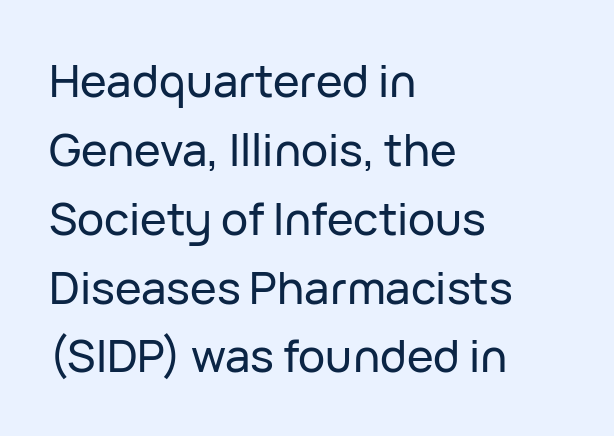
Characters follow at the spacing the type designer built in. No italicization has been applied; the sample stays upright. Looks like regular typesetting: each glyph gets only the width it needs. The vertical gap from one line to the next is medium.
